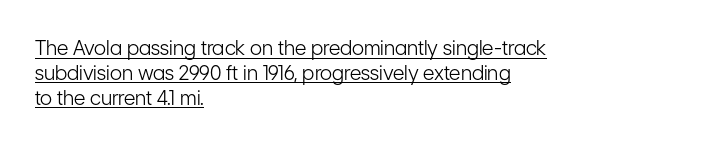
Q: Is the text bold? A: No.
Q: Is the text italic (slanted)? A: No, it is upright.
Q: Is the text underlined? A: Yes.
Q: How is the paragraph aligned? A: Left-aligned.
Q: Is the spacing between letters normal or unusually wide? A: Normal.
